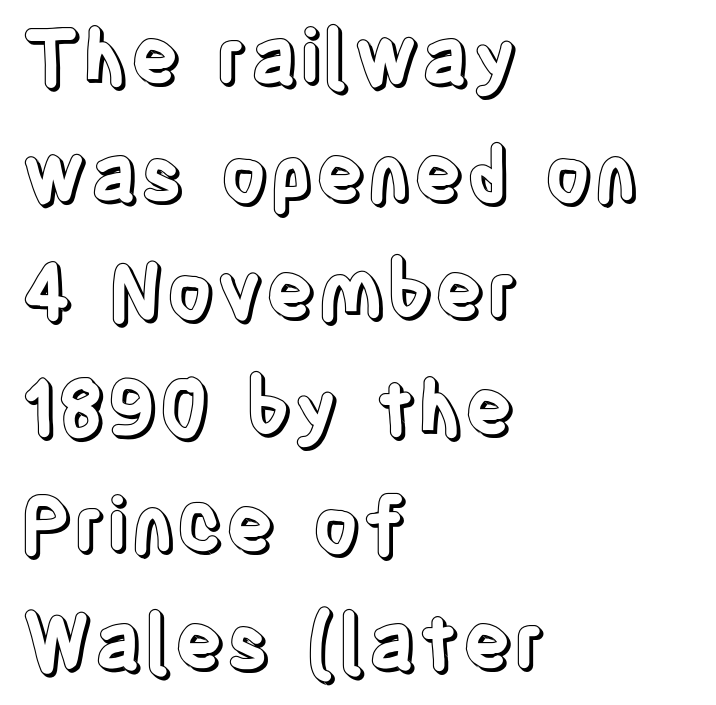
Q: Is the text italic (slanted)? A: No, it is upright.
Q: Is the text underlined? A: No.
Q: How is the paragraph aligned? A: Left-aligned.
Q: Is the spacing between letters normal or unusually wide? A: Normal.
Q: Is the spacing between lines tight, normal or loose? A: Normal.
Q: Width (condensed, normal, or wide)? A: Condensed.
Q: x-height? A: Large.
Q: Monospaced? A: No.
